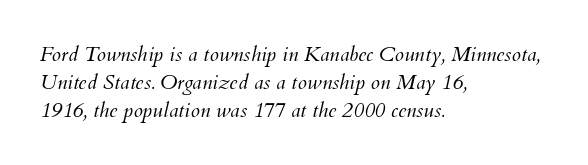
The lines are quadded left. Horizontal bands of white between lines are of average thickness. No extra tracking has been applied to these lines. You can tell it's italic because the verticals aren't actually vertical. Weight: not bold — regular or lighter.
